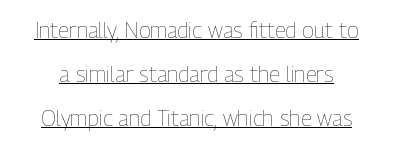
The image shows 22 px text type, upright; set loose line spacing (2.0x), normal letter spacing, underlined.
